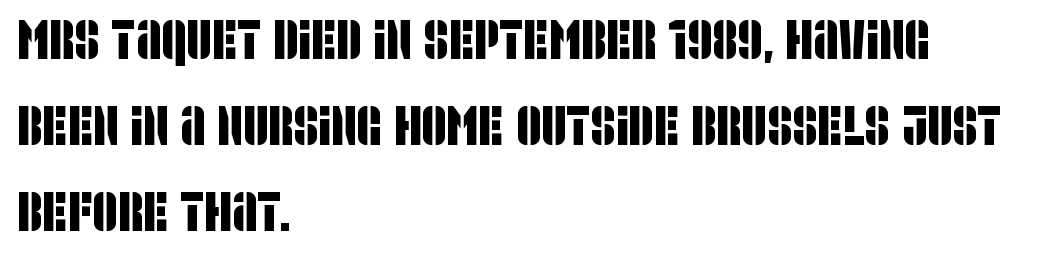
Q: Is the typeface a serif or a sans-serif typeface? A: Sans-serif.
Q: Is the text underlined? A: No.
Q: How is the paragraph aligned? A: Left-aligned.
Q: Is the spacing between letters normal or unusually wide? A: Normal.
Q: Is the spacing between lines tight, normal or loose? A: Normal.
Q: Width (condensed, normal, or wide)? A: Condensed.
Q: Stroke contrast? A: Low.
Q: x-height? A: Large.
Q: Monospaced? A: No.
